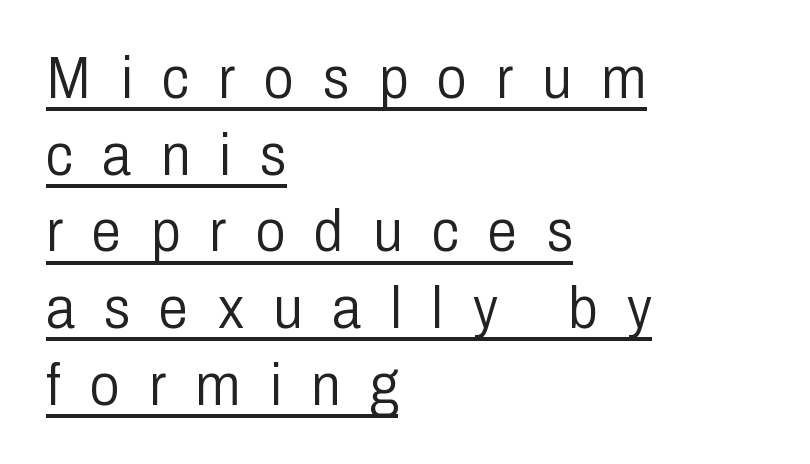
Q: Is the text bold? A: No.
Q: Is the text italic (slanted)? A: No, it is upright.
Q: Is the typeface a serif or a sans-serif typeface? A: Sans-serif.
Q: Is the text underlined? A: Yes.
Q: How is the paragraph aligned? A: Left-aligned.
Q: Is the spacing between letters normal or unusually wide? A: Unusually wide.
Q: Is the spacing between lines tight, normal or loose? A: Normal.
Q: Width (condensed, normal, or wide)? A: Condensed.
Q: Stroke contrast? A: Low.
Q: x-height? A: Medium.
Q: Monospaced? A: No.
